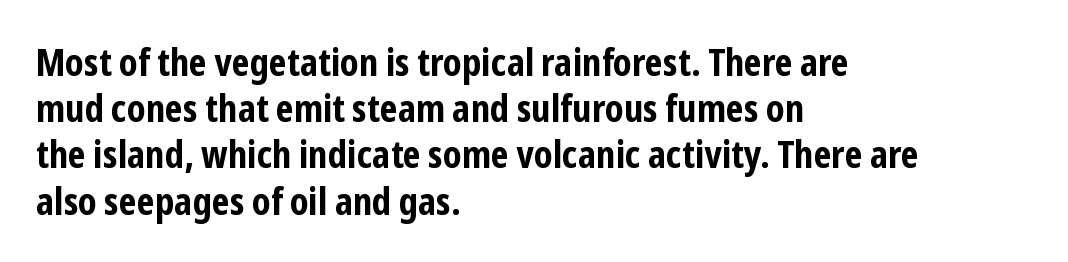
The image shows 37 px bold, condensed sans-serif type, upright; set left-aligned, normal line spacing (1.25x), normal letter spacing, not underlined; low stroke contrast and a medium x-height.
